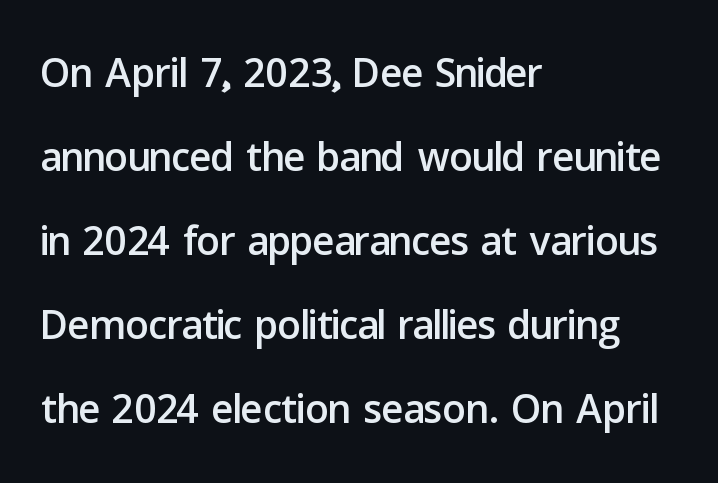
The image shows 58 px sans-serif type, upright; set left-aligned, normal line spacing (1.45x), normal letter spacing, not underlined; low stroke contrast and a medium x-height.
